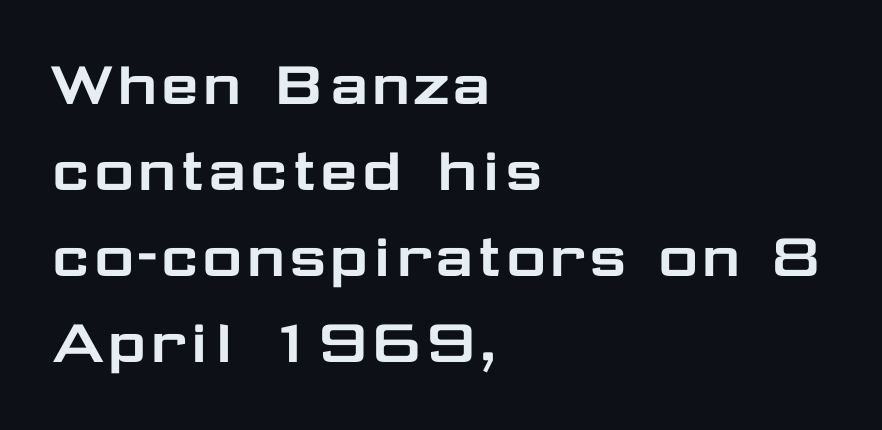
The image shows 70 px wide sans-serif type, upright; set left-aligned, line spacing 1.23x, normal letter spacing, not underlined; low stroke contrast and a medium x-height.
